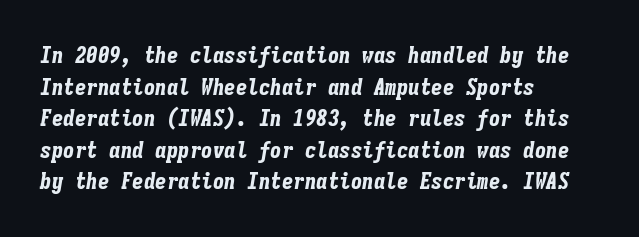
{"italic": "yes", "lean": "right", "slant_degrees": 9, "bold": "yes", "underline": "no", "align": "left", "line_spacing": "normal", "line_spacing_ratio": 1.37, "letter_spacing": "normal", "letter_spacing_em": 0.0, "glyph_px": 23}
